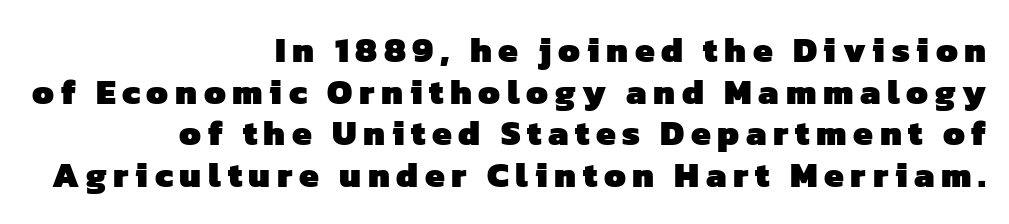
Q: Is the text bold? A: Yes.
Q: Is the typeface a serif or a sans-serif typeface? A: Sans-serif.
Q: Is the text underlined? A: No.
Q: How is the paragraph aligned? A: Right-aligned.
Q: Width (condensed, normal, or wide)? A: Normal.
Q: Stroke contrast? A: Low.
Q: x-height? A: Medium.
Q: Monospaced? A: No.
